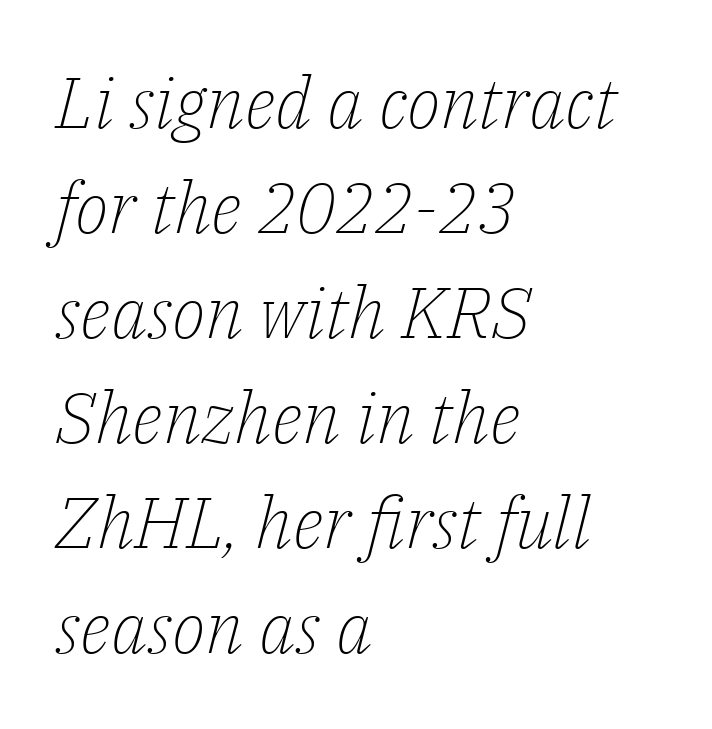
Stems here are at most as thick as an everyday book face. Classification — serif. The font's italic variant was chosen for this text. Underline: absent.
